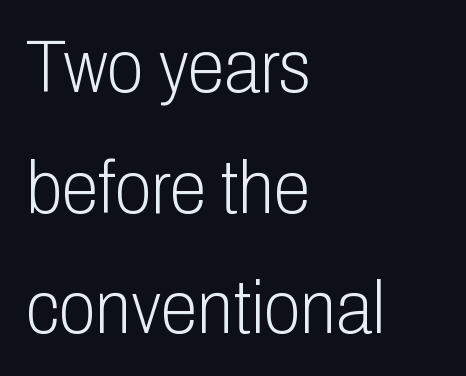
Quick note: interline space is typical. The passage shown is typed in a proportional face where columns would drift. On a weight scale, this lands at 450 or below. The specimen reads as upright at a glance. This rendering features lettering with no underline.
